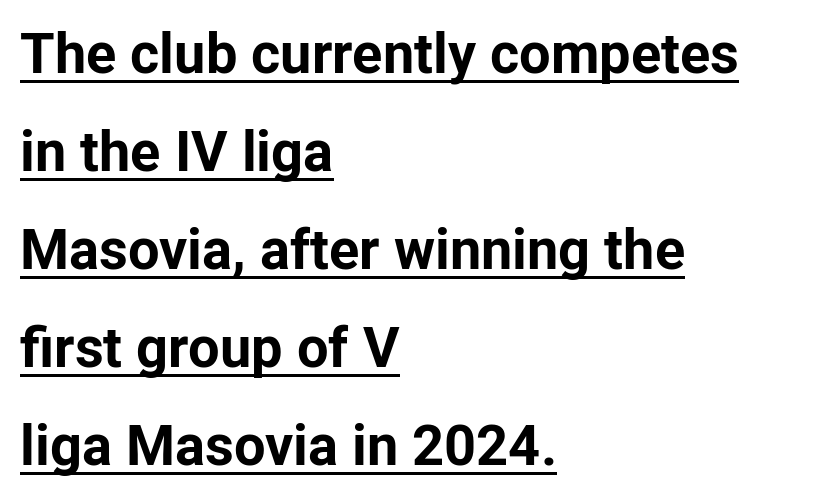
The image shows 56 px bold sans-serif type, upright; set left-aligned, line spacing 1.75x, normal letter spacing, underlined; low stroke contrast and a medium x-height.
